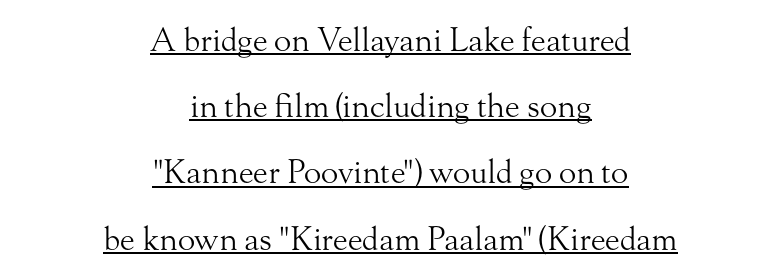
Each word holds together tightly as a unit, with standard inter-letter gaps. You could not count columns in this text — the font is proportionally spaced. The typesetter has applied underlining to the passage shown. Posture: straight, roman, zero tilt. Serif or sans? Serif — the stroke terminals have little feet. Summary of weight: not heavy and not bold.
